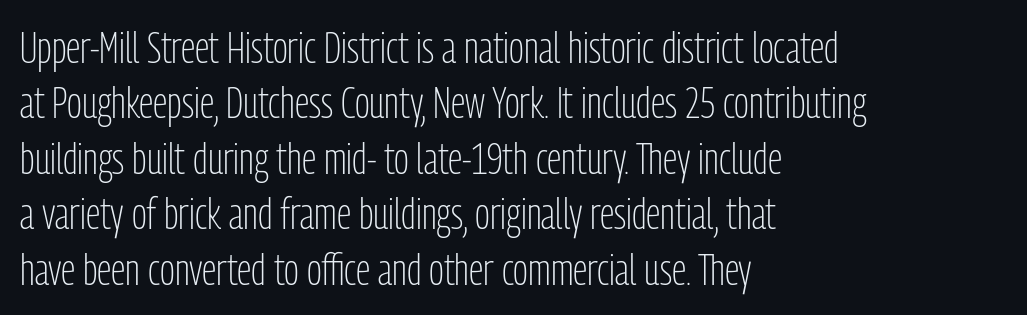
These lines stack with their left ends in a neat column. Weight: in the light-to-regular range. Upright lettering throughout. Letterform terminals end flat and unadorned throughout the passage. Any mark beneath the type? The region is blank.
